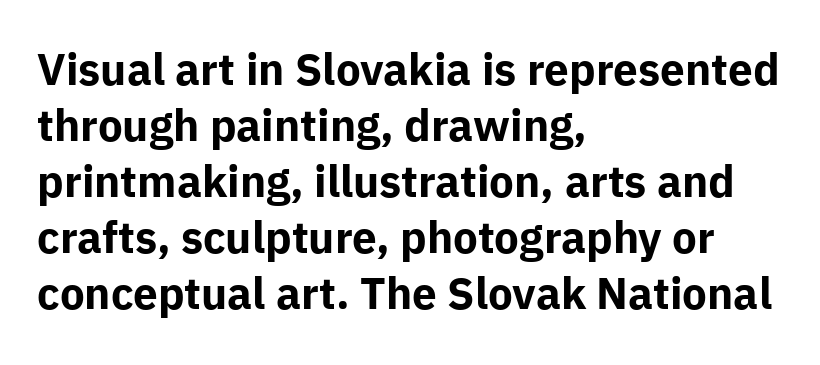
The image shows 44 px bold sans-serif type, upright; set left-aligned, normal line spacing (1.27x), normal letter spacing, not underlined; low stroke contrast and a medium x-height.
